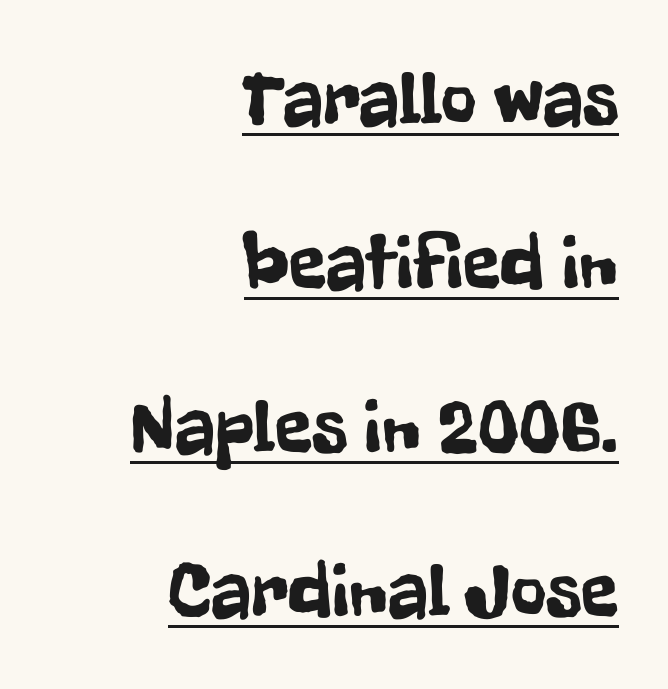
The image shows 77 px condensed sans-serif type, upright; set right-aligned, loose line spacing (2.13x), normal letter spacing, underlined; low stroke contrast and a medium x-height.
